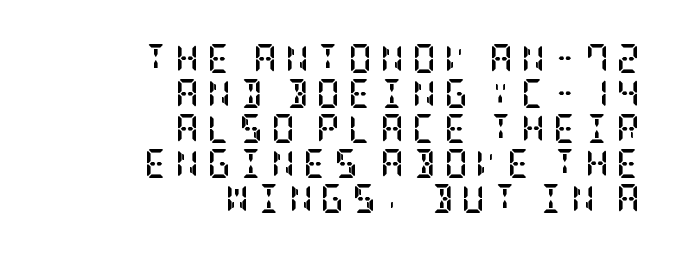
The image shows 29 px semibold, condensed serif type, upright; set right-aligned, line spacing 1.21x, unusually wide letter spacing (+0.28 em), not underlined; low stroke contrast and a large x-height.
